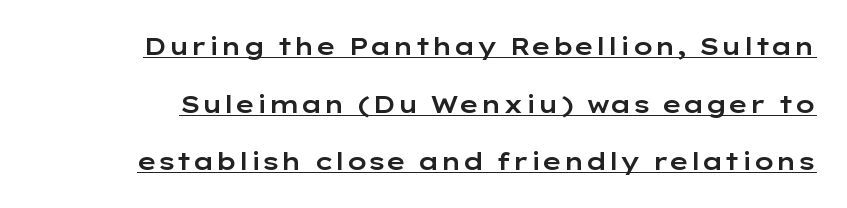
Q: Is the text italic (slanted)? A: No, it is upright.
Q: Is the text underlined? A: Yes.
Q: Is the spacing between letters normal or unusually wide? A: Normal.
Q: Is the spacing between lines tight, normal or loose? A: Loose.
